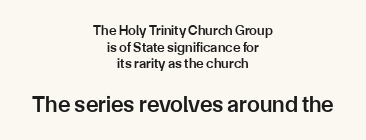
Q: Is the text bold? A: Semi-bold.
Q: Is the text italic (slanted)? A: No, it is upright.
Q: Is the text underlined? A: No.
Q: How is the paragraph aligned? A: Centered.
Q: Is the spacing between letters normal or unusually wide? A: Normal.
Q: Which block of text is set in a larger size, the first (top) or the second (bottom)? A: The second (bottom) one.
